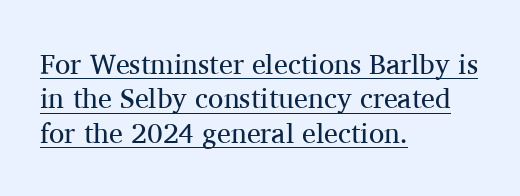
Q: Is the text bold? A: No.
Q: Is the text italic (slanted)? A: No, it is upright.
Q: Is the typeface a serif or a sans-serif typeface? A: Serif.
Q: Is the text underlined? A: Yes.
Q: How is the paragraph aligned? A: Left-aligned.
Q: Is the spacing between letters normal or unusually wide? A: Normal.
Q: Width (condensed, normal, or wide)? A: Normal.
Q: Stroke contrast? A: Medium.
Q: x-height? A: Medium.
Q: Monospaced? A: No.
